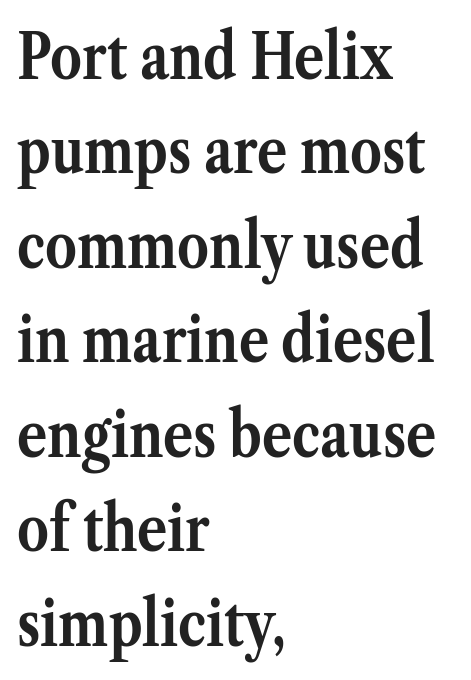
The image shows 63 px semibold serif type, upright; set left-aligned, normal line spacing (1.5x), normal letter spacing, not underlined; medium stroke contrast and a medium x-height.
